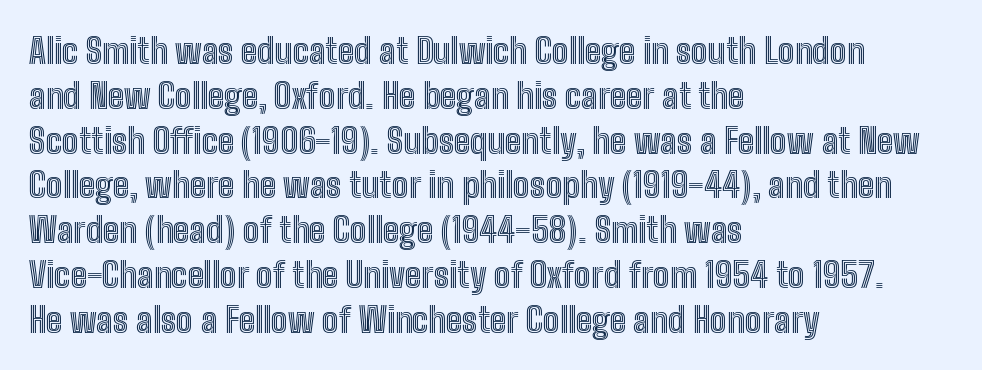
Clear beneath every line of the passage. Rendered with straight, roman letterforms. Rows of type keep a routine distance in the vertical direction. Visually the block forms a straight wall on the left and a jagged coastline on the right.
